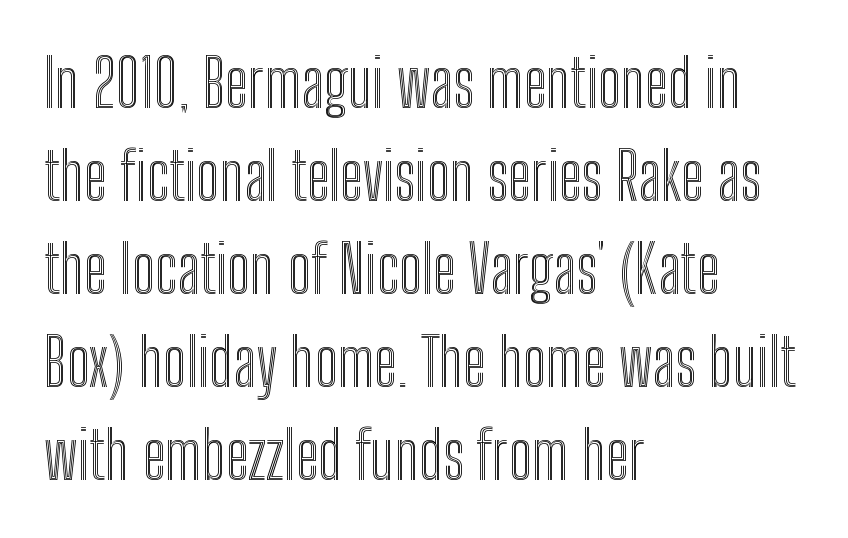
{"italic": "no", "width": "condensed", "x_height": "medium", "monospaced": "no", "underline": "no", "align": "left", "line_spacing": "normal", "line_spacing_ratio": 1.43, "letter_spacing": "normal", "letter_spacing_em": 0.0, "glyph_px": 65}
